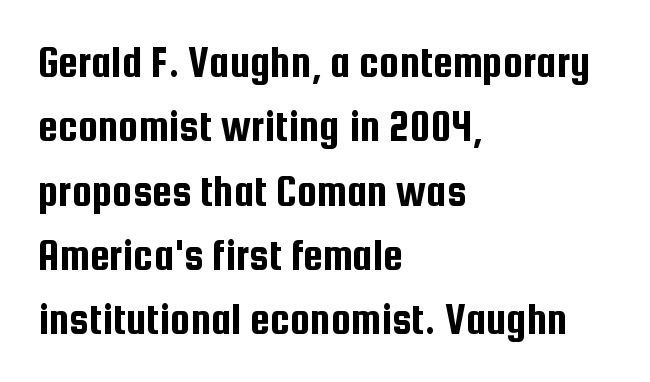
{"serif": "no", "italic": "no", "width": "condensed", "stroke_contrast": "low", "x_height": "medium", "monospaced": "no", "underline": "no", "align": "left", "line_spacing": "normal", "line_spacing_ratio": 1.43, "letter_spacing": "normal", "letter_spacing_em": 0.0, "glyph_px": 45}
